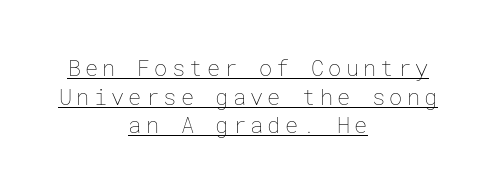
The strokes carry an ordinary text weight at most. Line starts and ends both wander, symmetrically. Reading down the column, the eye jumps a familiar distance to each next line. This is the regular roman posture of the typeface. Underline: present.
